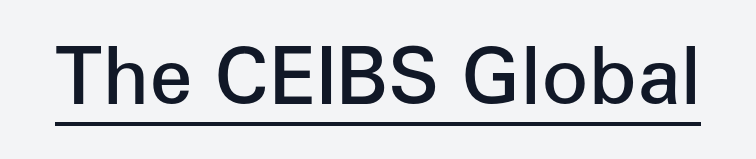
The image shows 78 px semibold sans-serif type, upright; set normal letter spacing, underlined; low stroke contrast and a medium x-height.
